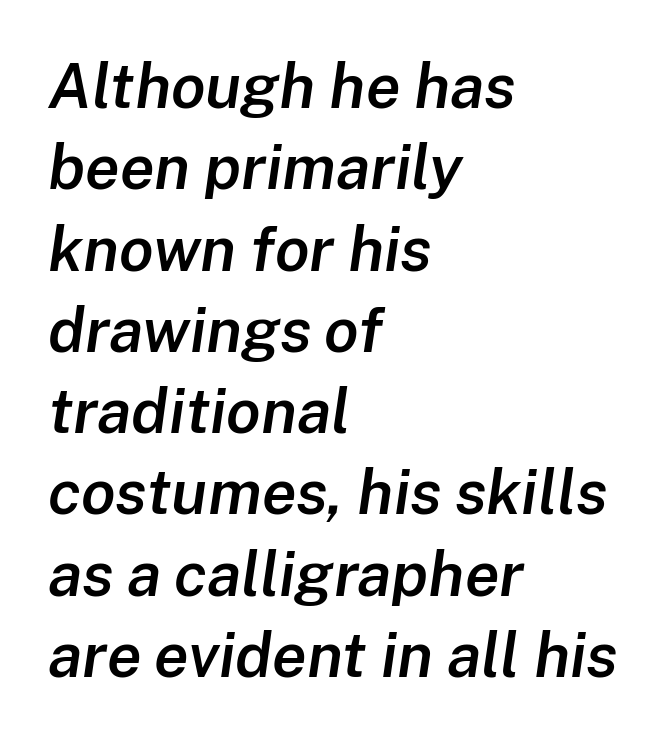
{"italic": "yes", "lean": "right", "slant_degrees": 8, "bold": "semi", "weight": "semibold", "width": "normal", "stroke_contrast": "low", "x_height": "medium", "monospaced": "no", "underline": "no", "align": "left", "line_spacing": "normal", "line_spacing_ratio": 1.29, "letter_spacing": "normal", "letter_spacing_em": 0.0, "glyph_px": 63}
